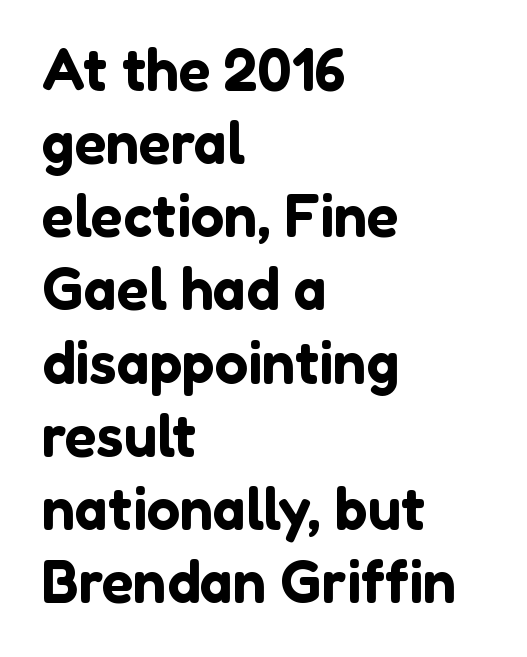
Q: Is the text italic (slanted)? A: No, it is upright.
Q: Is the typeface a serif or a sans-serif typeface? A: Sans-serif.
Q: Is the text underlined? A: No.
Q: How is the paragraph aligned? A: Left-aligned.
Q: Is the spacing between letters normal or unusually wide? A: Normal.
Q: Width (condensed, normal, or wide)? A: Normal.
Q: Stroke contrast? A: Low.
Q: x-height? A: Medium.
Q: Monospaced? A: No.
